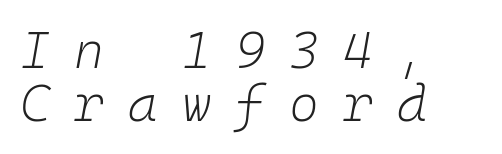
The image shows 51 px light type, italic (leaning right), monospaced; set left-aligned, tight line spacing (1.04x), unusually wide letter spacing (+0.47 em), not underlined; low stroke contrast and a medium x-height.
